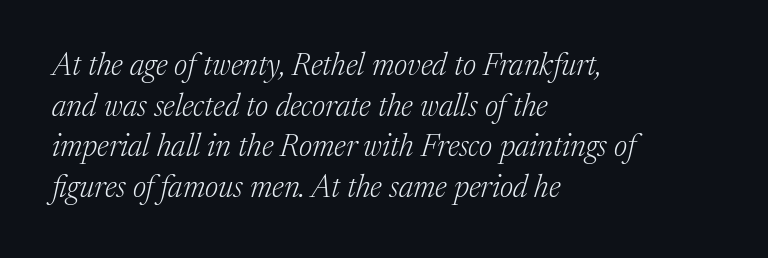
The image shows 31 px light serif type, italic (leaning right); set left-aligned, normal line spacing (1.31x), normal letter spacing, not underlined; medium stroke contrast and a medium x-height.
